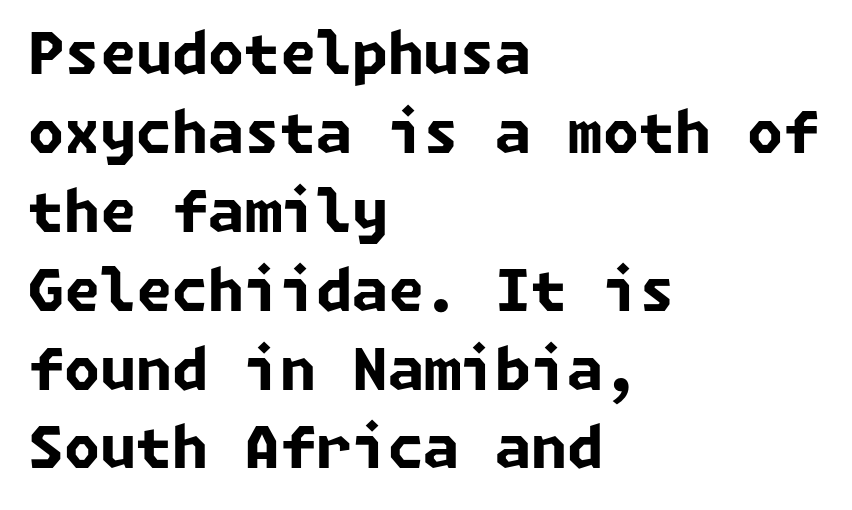
{"serif": "no", "bold": "yes", "weight": "bold", "width": "normal", "stroke_contrast": "low", "x_height": "medium", "underline": "no", "align": "left", "line_spacing": "normal", "line_spacing_ratio": 1.36, "letter_spacing": "normal", "letter_spacing_em": 0.0, "glyph_px": 58}
